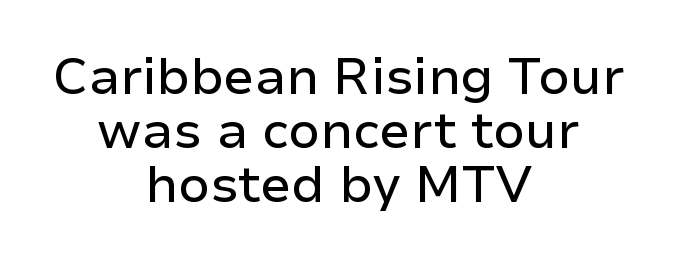
Posture: vertical. Tracking here is standard; glyphs follow each other at the usual distance. Underlining? Definitely not there. Look at the bottom of the vertical strokes: they stop flat, with no serifs. Character widths vary here, with narrow letters taking less room than wide ones. These lines huddle together more closely than default settings would place them.
